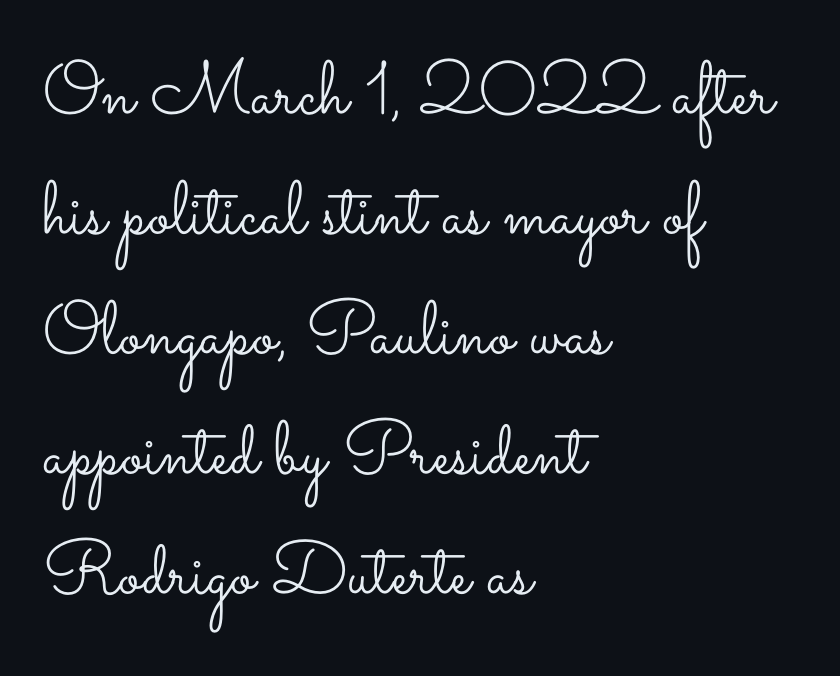
{"bold": "no", "weight": "light", "width": "wide", "stroke_contrast": "low", "x_height": "small", "monospaced": "no", "underline": "no", "align": "left", "line_spacing": "normal", "line_spacing_ratio": 1.6, "letter_spacing": "normal", "letter_spacing_em": 0.0, "glyph_px": 75}
